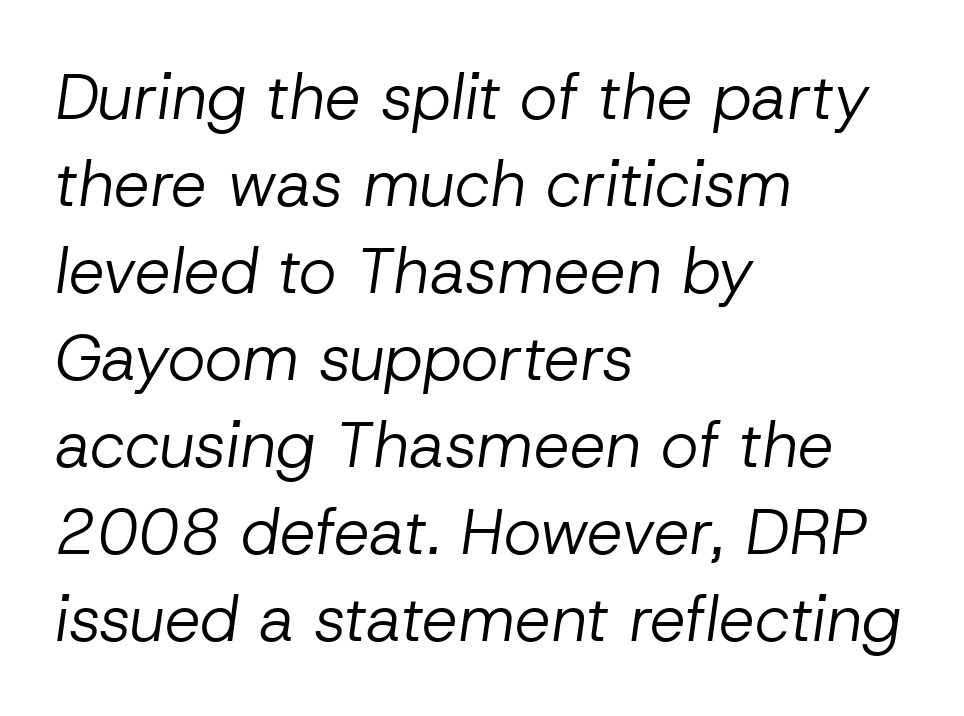
{"italic": "yes", "lean": "right", "slant_degrees": 8, "bold": "no", "weight": "regular", "width": "normal", "stroke_contrast": "low", "x_height": "medium", "monospaced": "no", "underline": "no", "align": "left", "line_spacing": "normal", "line_spacing_ratio": 1.36, "letter_spacing": "normal", "letter_spacing_em": 0.0, "glyph_px": 64}
